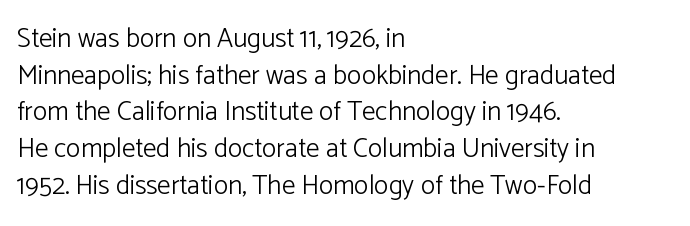
{"italic": "no", "bold": "no", "underline": "no", "align": "left", "line_spacing": "normal", "line_spacing_ratio": 1.36, "letter_spacing": "normal", "letter_spacing_em": 0.0, "glyph_px": 27}
